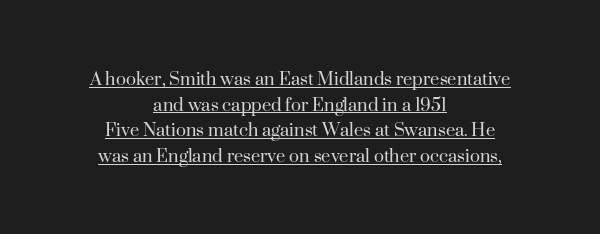
Q: Is the text bold? A: No.
Q: Is the text italic (slanted)? A: No, it is upright.
Q: Is the text underlined? A: Yes.
Q: How is the paragraph aligned? A: Centered.
Q: Is the spacing between letters normal or unusually wide? A: Normal.
